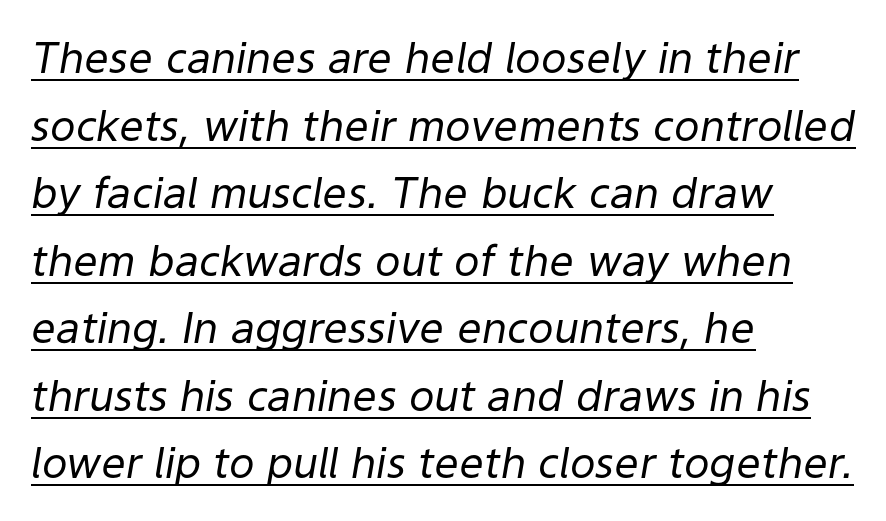
{"italic": "yes", "lean": "right", "slant_degrees": 9, "bold": "no", "weight": "regular", "width": "normal", "stroke_contrast": "low", "x_height": "medium", "monospaced": "no", "underline": "yes", "align": "left", "line_spacing": "normal", "line_spacing_ratio": 1.57, "letter_spacing": "normal", "letter_spacing_em": 0.0, "glyph_px": 43}
